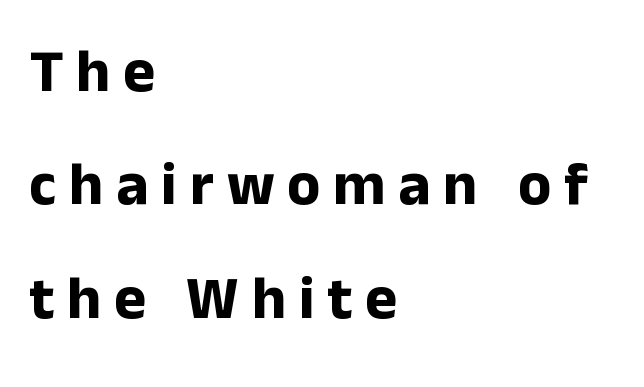
Look at the stroke-to-counter ratio: heavy, a bold. How are the letters spaced? Widely, with obvious added tracking. The lettering holds an erect, upright posture throughout. Examine the stroke ends and you'll find no serifs.
